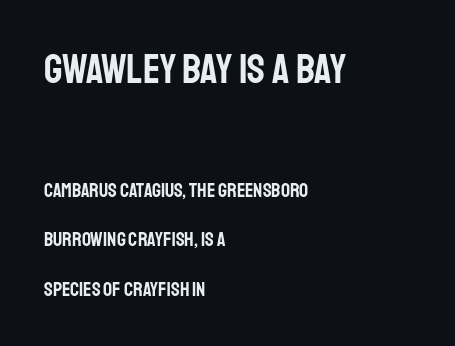
Honestly, the letter spacing is just normal — you wouldn't notice it. If you drew a ruler down the left edge, every line would touch it. These lines are composed in type without serifs. This rendering features lettering with no underline.
